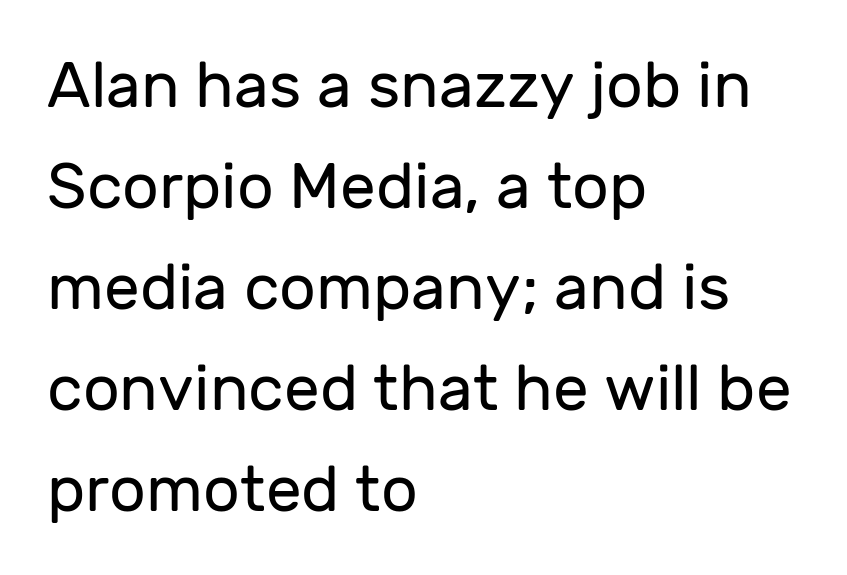
Lines of text with bare space underneath. A typesetter would label this face a sans. A normal amount of white space separates one row of letters from the next. The horizontal fit of the characters is conventional and even. In terms of posture, this sample is upright. Note the varied advance widths — an 'i' is clearly narrower than an 'm'.
